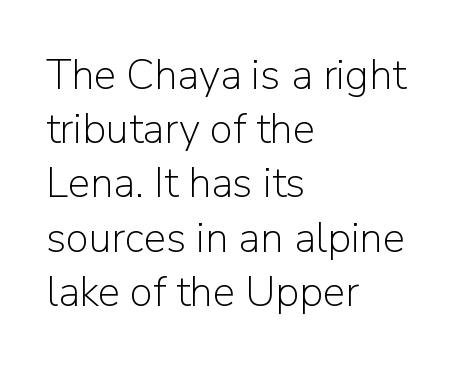
{"serif": "no", "italic": "no", "bold": "no", "weight": "light", "width": "normal", "stroke_contrast": "low", "x_height": "medium", "monospaced": "no", "underline": "no", "align": "left", "line_spacing": "normal", "line_spacing_ratio": 1.29, "letter_spacing": "normal", "letter_spacing_em": 0.0, "glyph_px": 42}
